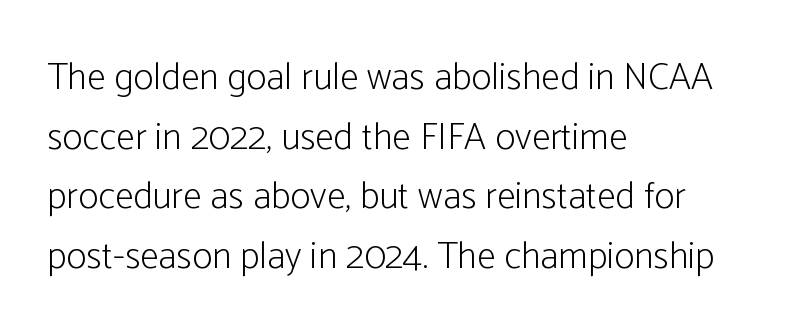
The image shows 38 px light, condensed sans-serif type, upright; set left-aligned, normal line spacing (1.57x), normal letter spacing, not underlined; low stroke contrast and a medium x-height.
